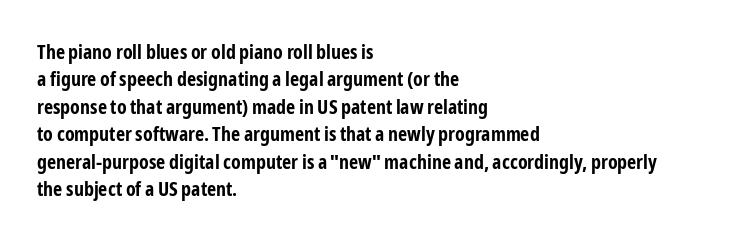
Q: Is the text bold? A: Yes.
Q: Is the text italic (slanted)? A: No, it is upright.
Q: Is the text underlined? A: No.
Q: How is the paragraph aligned? A: Left-aligned.
Q: Is the spacing between letters normal or unusually wide? A: Normal.
Q: Is the spacing between lines tight, normal or loose? A: Normal.
